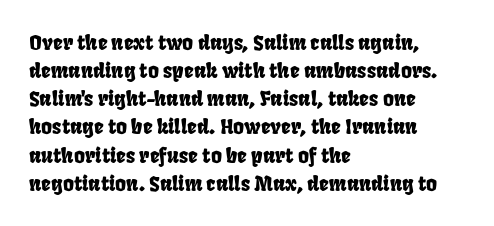
Beneath every word, the page is bare. Each word holds together tightly as a unit, with standard inter-letter gaps. Evenly set lines give the paragraph a standard silhouette. The passage is arranged the way most books set body copy — flush left.
